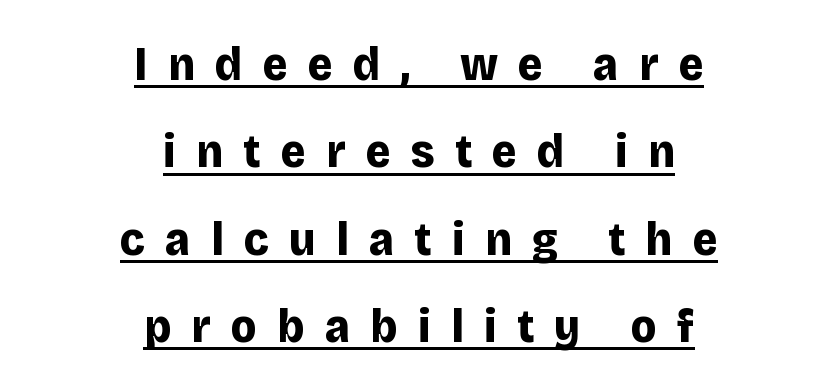
Letterform terminals end flat and unadorned throughout the passage. The whitespace from short lines is split evenly between both sides. This rendering widens character spacing well past its baseline value. Each glyph is drawn with heavy, bold strokes. Is there any slant? The stems are plumb.
